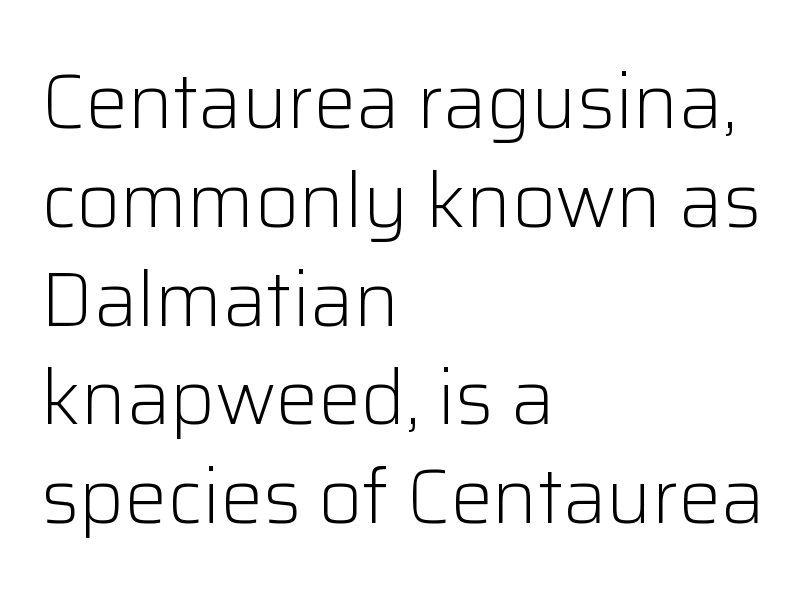
Normally led — the rows are evenly, conventionally spaced. These lines were composed using upright roman letters. Horizontal alignment here is leftward, the default for most running prose. Honestly, there is no underline to notice here at all. Caption: face not bold, strokes unweighted. A sans-serif font was chosen for this passage.
